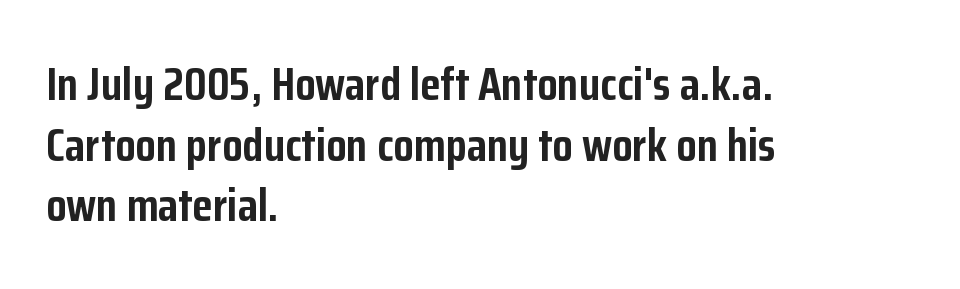
A clean baseline with only descenders dipping below it. Notice how descenders clear the ascenders below comfortably — that's standard leading. The axis of the letterforms is exactly vertical. On the weight axis this lands at bold, roughly 700. Proportional: the letters do not fall into vertical columns.
